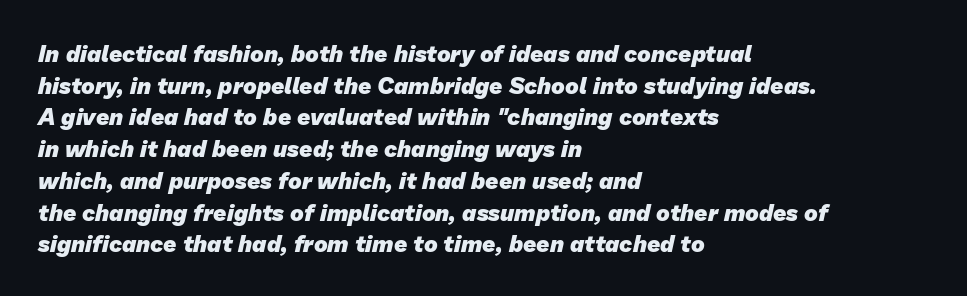
Q: Is the text bold? A: Yes.
Q: Is the text underlined? A: No.
Q: How is the paragraph aligned? A: Left-aligned.
Q: Is the spacing between letters normal or unusually wide? A: Normal.
Q: Is the spacing between lines tight, normal or loose? A: Normal.
